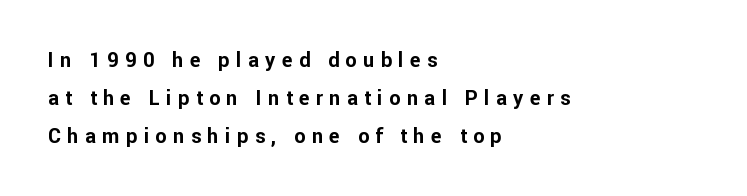
The image shows 20 px bold type, upright; set left-aligned, line spacing 1.89x, unusually wide letter spacing (+0.32 em), not underlined.
